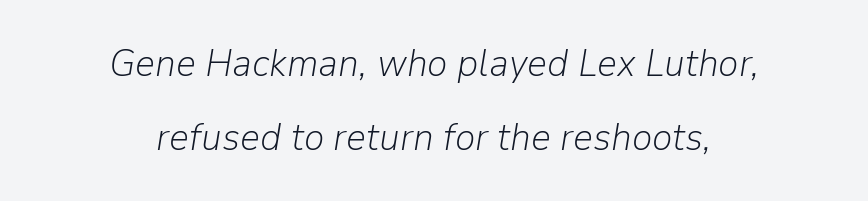
Rows of type keep a wide berth in the vertical direction. Note the varied advance widths — an 'i' is clearly narrower than an 'm'. The rendering positions every line midway between the sides. Weight: regular or lighter. Yep, that's italic — everything's leaning. Underlining? Definitely not there.
